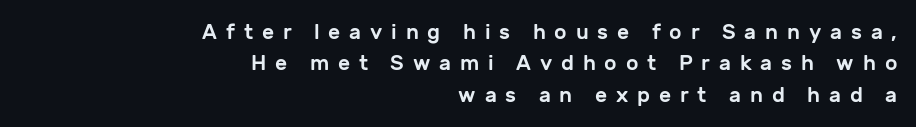
The image shows 21 px text type, upright; set right-aligned, normal line spacing (1.49x), unusually wide letter spacing (+0.42 em), not underlined.
